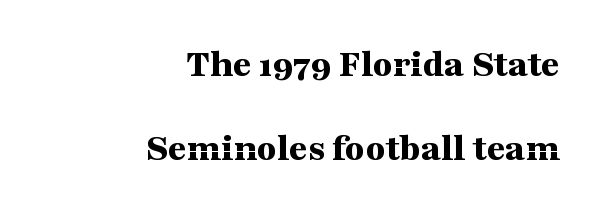
{"serif": "yes", "italic": "no", "bold": "yes", "weight": "bold", "width": "wide", "stroke_contrast": "medium", "x_height": "medium", "monospaced": "no", "underline": "no", "align": "right", "line_spacing": "loose", "line_spacing_ratio": 2.1, "letter_spacing": "normal", "letter_spacing_em": 0.0, "glyph_px": 40}
